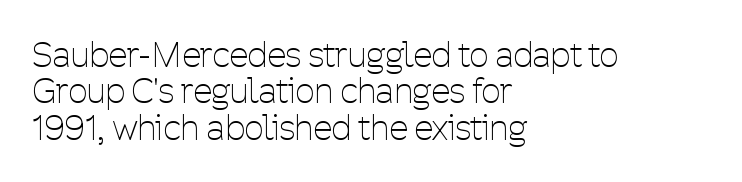
Do the characters align in a grid? No, the font is proportional. All the whitespace from short lines collects on the right. The letters carry no serifs — their stems end cleanly without finishing strokes. No word sits above an underline.
